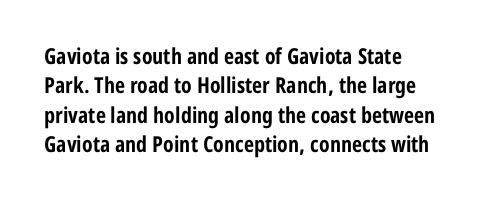
{"italic": "no", "bold": "yes", "underline": "no", "align": "left", "line_spacing": "normal", "line_spacing_ratio": 1.33, "letter_spacing": "normal", "letter_spacing_em": 0.0, "glyph_px": 22}
